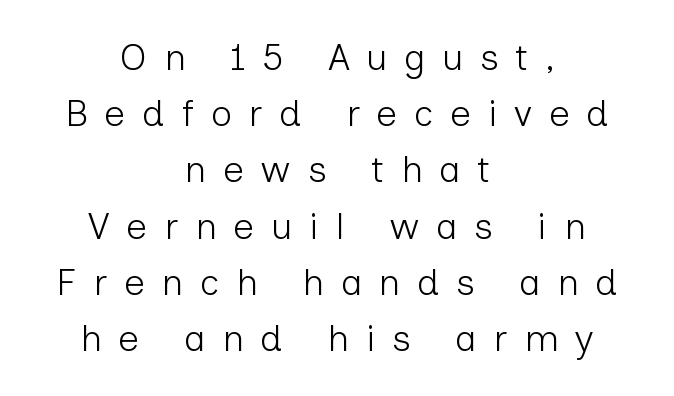
You could only call the tracking loose — the letters float apart. Bare-footed words on every line. Varying glyph widths throughout — classic text-font behaviour. The letters carry no serifs — their stems end cleanly without finishing strokes. Nothing heavy about these letters — not bold at all.
